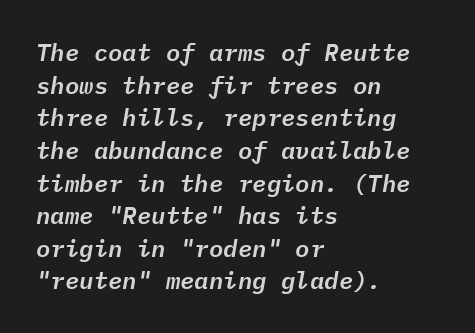
Compared with typical body copy, the letter spacing here is the same. Rendered with sloped, italic letterforms. Short and long lines alike share a common starting point at left. The space directly below the letters is spotless. The line-height multiplier appears to be the usual default.
